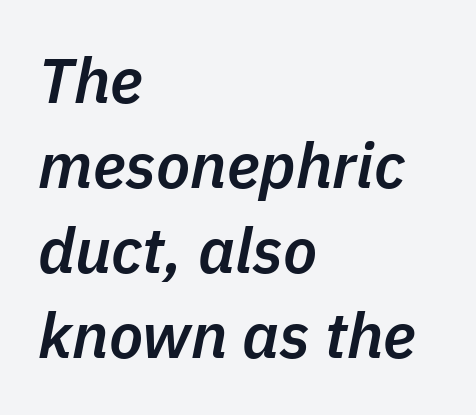
The passage shown leans; its letterforms are oblique. Nothing unusual about the tracking: characters are spaced as the font intends. Character widths vary here, with narrow letters taking less room than wide ones. In terms of weight, the rendering is demibold, just under bold. Rows of type keep a routine distance in the vertical direction.
